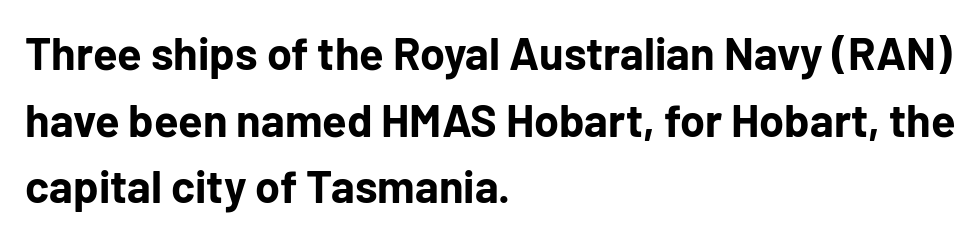
Words appear dense and cohesive because spacing is normal. I'd describe the lettering as bold — thick and assertive. Every stem runs plumb, perpendicular to the baseline. Layout note: lines flush left.
